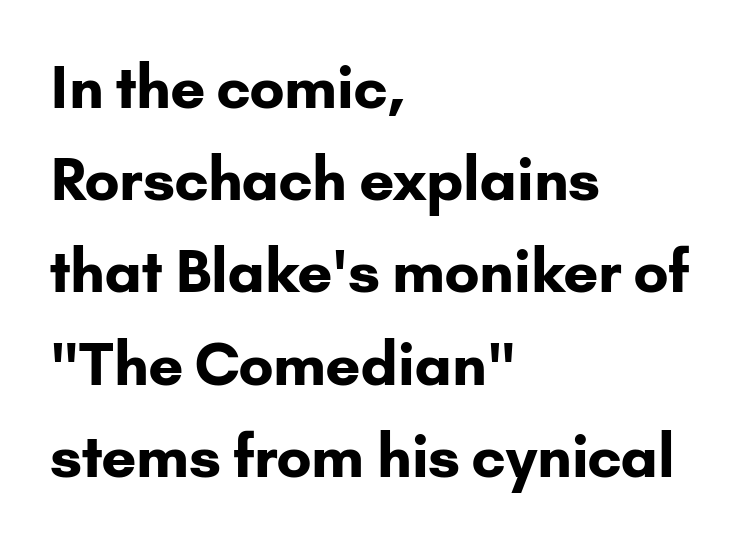
Q: Is the text bold? A: Yes.
Q: Is the text italic (slanted)? A: No, it is upright.
Q: Is the typeface a serif or a sans-serif typeface? A: Sans-serif.
Q: Is the text underlined? A: No.
Q: How is the paragraph aligned? A: Left-aligned.
Q: Is the spacing between letters normal or unusually wide? A: Normal.
Q: Is the spacing between lines tight, normal or loose? A: Normal.
Q: Width (condensed, normal, or wide)? A: Normal.
Q: Stroke contrast? A: Low.
Q: x-height? A: Small.
Q: Monospaced? A: No.
